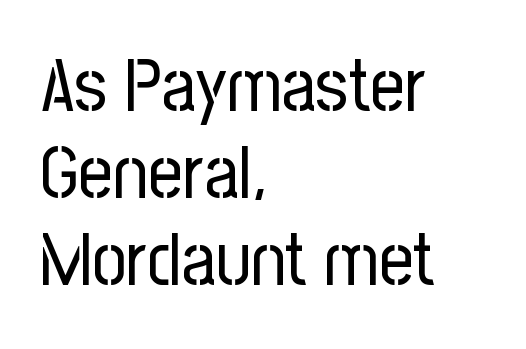
{"serif": "no", "italic": "no", "bold": "no", "weight": "regular", "width": "condensed", "stroke_contrast": "low", "x_height": "medium", "monospaced": "no", "underline": "no", "align": "left", "line_spacing_ratio": 1.16, "letter_spacing": "normal", "letter_spacing_em": 0.0, "glyph_px": 75}
